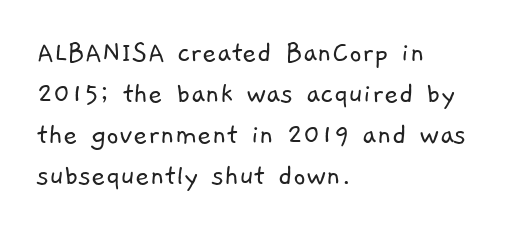
{"serif": "no", "bold": "no", "weight": "light", "width": "normal", "stroke_contrast": "low", "x_height": "medium", "monospaced": "no", "underline": "no", "align": "left", "line_spacing": "normal", "line_spacing_ratio": 1.32, "letter_spacing": "normal", "letter_spacing_em": 0.0, "glyph_px": 31}
